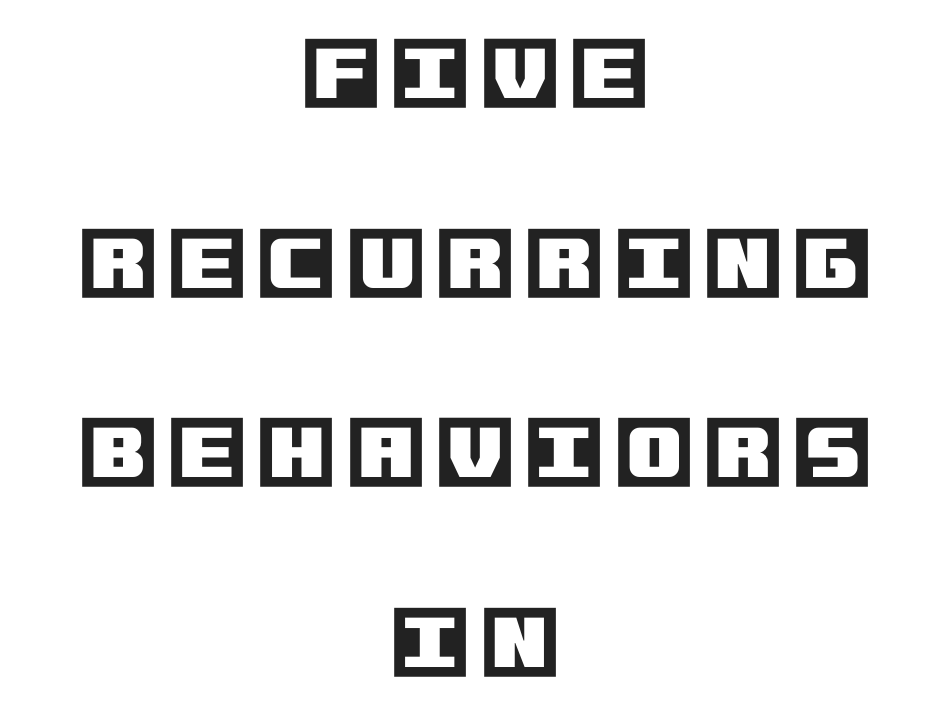
{"italic": "no", "width": "normal", "x_height": "large", "underline": "no", "align": "center", "line_spacing": "loose", "line_spacing_ratio": 2.37, "glyph_px": 80}
